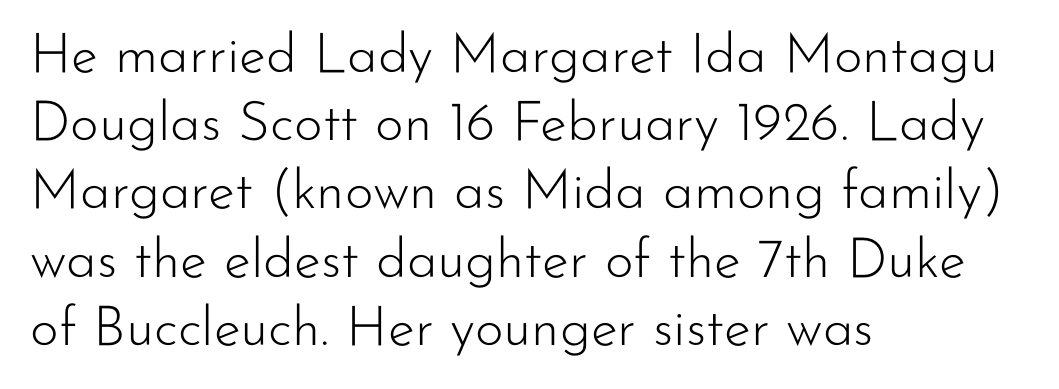
The image shows 55 px light sans-serif type, upright; set left-aligned, line spacing 1.24x, normal letter spacing, not underlined; low stroke contrast and a small x-height.
